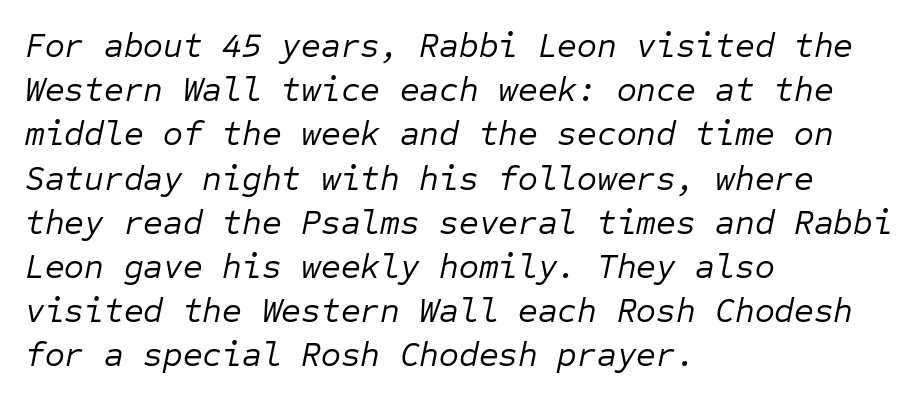
The letters look calm and open, with moderate or lighter stems. The face used here is rendered with its standard letterfit. Note the uniform advance width — an 'i' takes as much space as an 'm'. A typesetter would call this leading conventional body-copy spacing. Words float on clear page, feet unadorned. Slanted lettering throughout.
